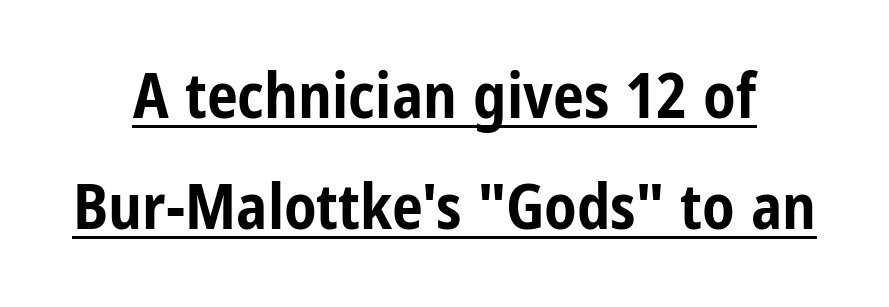
The image shows 62 px bold, condensed sans-serif type, upright; set line spacing 1.79x, normal letter spacing, underlined; low stroke contrast and a medium x-height.
